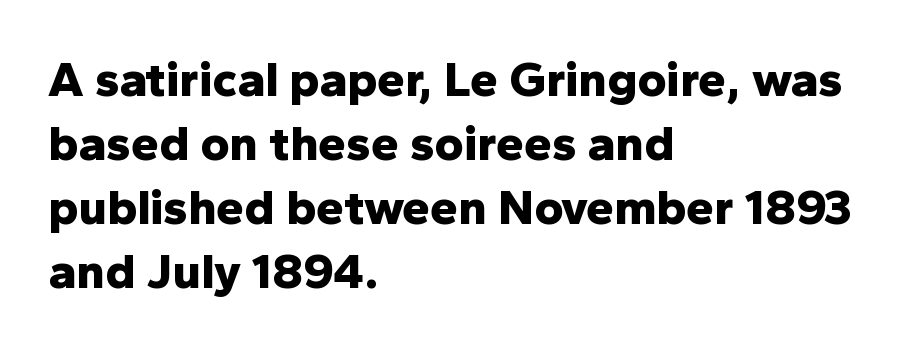
{"serif": "no", "italic": "no", "bold": "yes", "weight": "bold", "width": "normal", "stroke_contrast": "low", "x_height": "medium", "monospaced": "no", "underline": "no", "align": "left", "line_spacing": "normal", "line_spacing_ratio": 1.28, "letter_spacing": "normal", "letter_spacing_em": 0.0, "glyph_px": 50}
